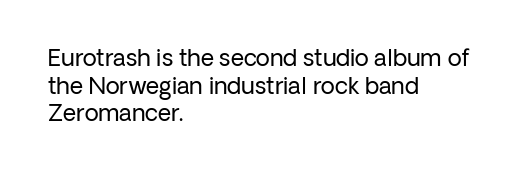
Unlike italic type, these characters show no tilt at all. The string is rendered with underlining switched off. The lines are quadded left. Tracking here is standard; glyphs follow each other at the usual distance. The letters look calm and open, with moderate or lighter stems.
